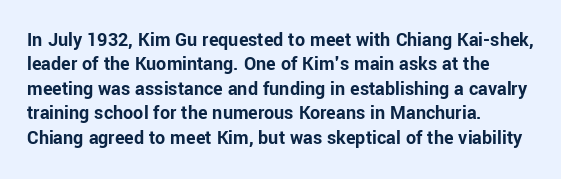
Q: Is the text bold? A: Yes.
Q: Is the text italic (slanted)? A: No, it is upright.
Q: Is the text underlined? A: No.
Q: How is the paragraph aligned? A: Left-aligned.
Q: Is the spacing between letters normal or unusually wide? A: Normal.
